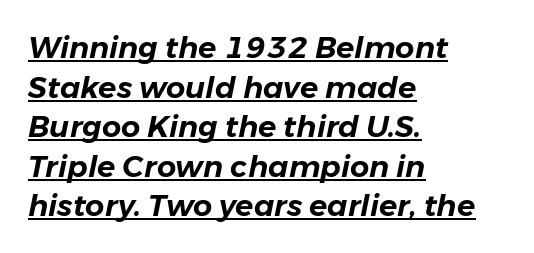
{"italic": "yes", "lean": "right", "slant_degrees": 11, "width": "normal", "stroke_contrast": "low", "x_height": "medium", "monospaced": "no", "underline": "yes", "align": "left", "line_spacing": "normal", "line_spacing_ratio": 1.32, "letter_spacing": "normal", "letter_spacing_em": 0.0, "glyph_px": 30}
